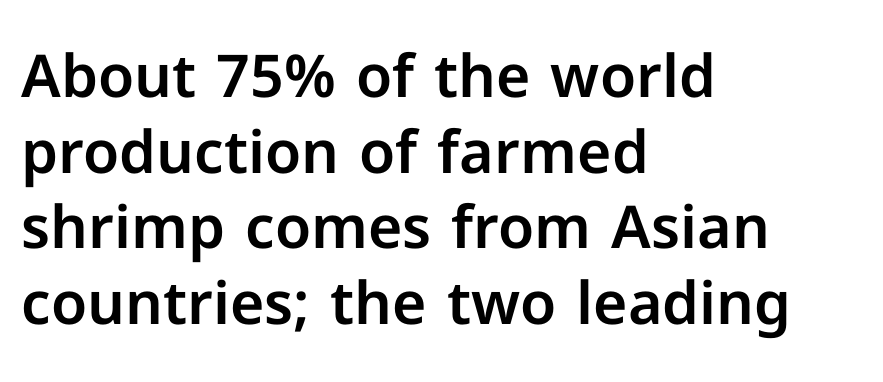
Q: Is the text italic (slanted)? A: No, it is upright.
Q: Is the typeface a serif or a sans-serif typeface? A: Sans-serif.
Q: Is the text underlined? A: No.
Q: How is the paragraph aligned? A: Left-aligned.
Q: Is the spacing between letters normal or unusually wide? A: Normal.
Q: Is the spacing between lines tight, normal or loose? A: Normal.
Q: Width (condensed, normal, or wide)? A: Normal.
Q: Stroke contrast? A: Low.
Q: x-height? A: Medium.
Q: Monospaced? A: No.
